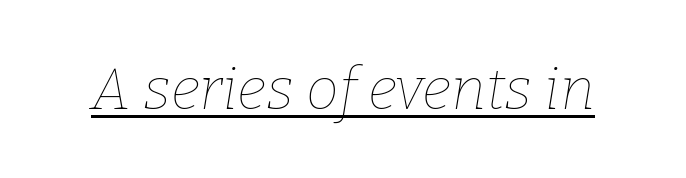
{"italic": "yes", "lean": "right", "slant_degrees": 9, "bold": "no", "weight": "thin", "width": "normal", "stroke_contrast": "low", "x_height": "medium", "monospaced": "no", "underline": "yes", "letter_spacing": "normal", "letter_spacing_em": 0.0, "glyph_px": 59}
